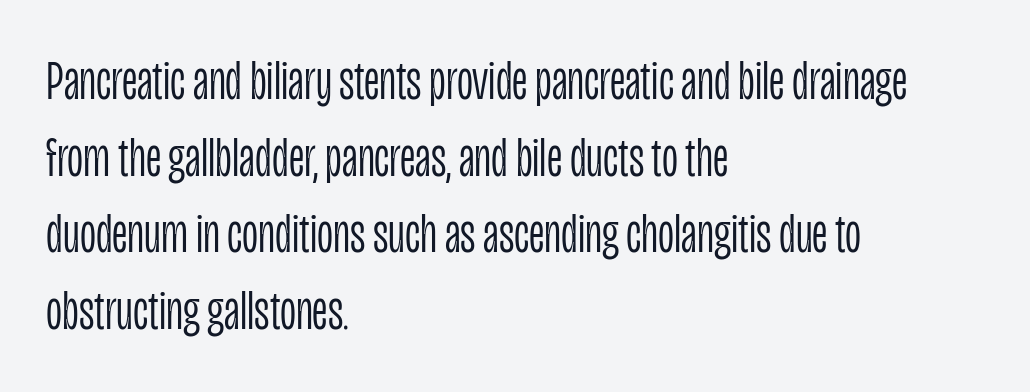
{"serif": "no", "italic": "no", "bold": "no", "weight": "light", "width": "condensed", "stroke_contrast": "low", "x_height": "large", "monospaced": "no", "underline": "no", "align": "left", "line_spacing": "normal", "line_spacing_ratio": 1.37, "letter_spacing": "normal", "letter_spacing_em": 0.0, "glyph_px": 56}
